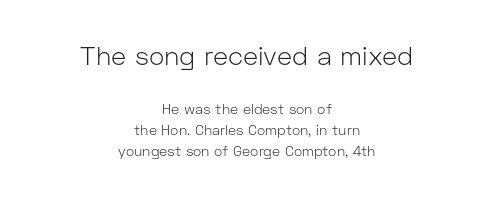
The image shows 26 px text type, upright; set centered, normal line spacing (1.53x), normal letter spacing, not underlined; the first (top) block is 1.86x larger.
